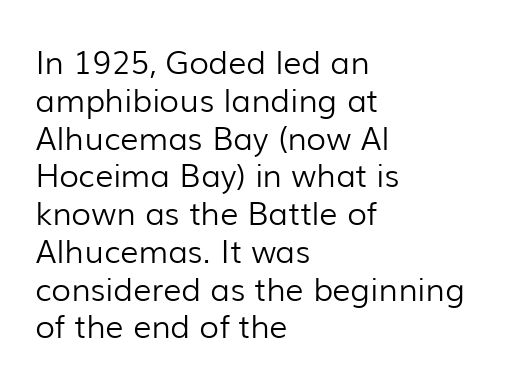
{"serif": "no", "italic": "no", "bold": "no", "weight": "light", "width": "normal", "stroke_contrast": "low", "x_height": "medium", "monospaced": "no", "underline": "no", "align": "left", "line_spacing_ratio": 1.18, "letter_spacing": "normal", "letter_spacing_em": 0.0, "glyph_px": 32}
